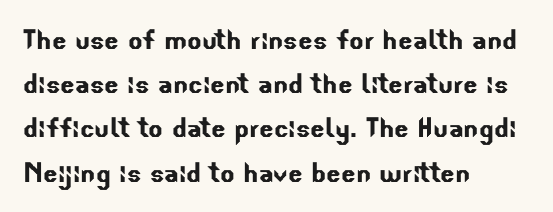
The image shows 34 px sans-serif type; set left-aligned, normal line spacing (1.3x), normal letter spacing, not underlined; low stroke contrast and a small x-height.
